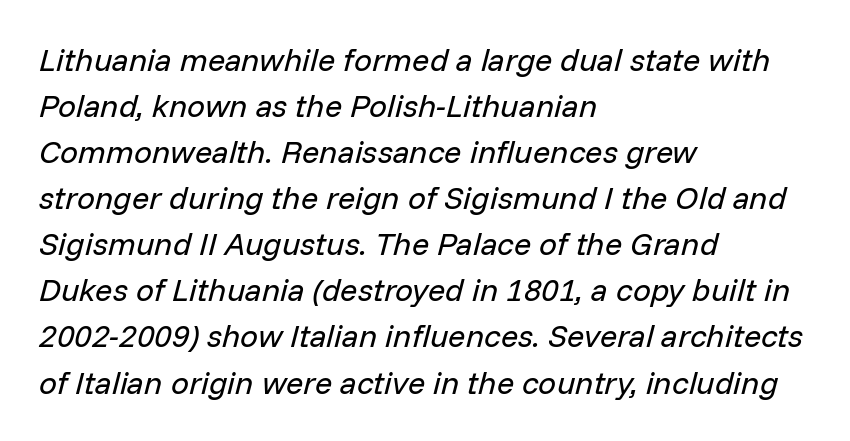
Q: Is the text bold? A: No.
Q: Is the text italic (slanted)? A: Yes, it leans right by about 14 degrees.
Q: Is the text underlined? A: No.
Q: How is the paragraph aligned? A: Left-aligned.
Q: Is the spacing between letters normal or unusually wide? A: Normal.
Q: Is the spacing between lines tight, normal or loose? A: Normal.
Q: Width (condensed, normal, or wide)? A: Normal.
Q: Stroke contrast? A: Low.
Q: x-height? A: Medium.
Q: Monospaced? A: No.
